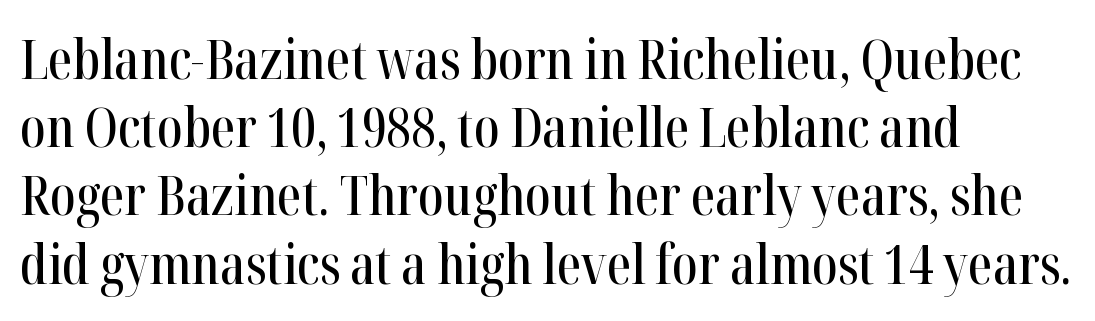
Note the varied advance widths — an 'i' is clearly narrower than an 'm'. Left-aligned paragraph, ragged on the right. Small tapered or slab feet sit at the stroke ends, so this counts as serif. Every stem runs plumb, perpendicular to the baseline. Short note: letters normally spaced.
